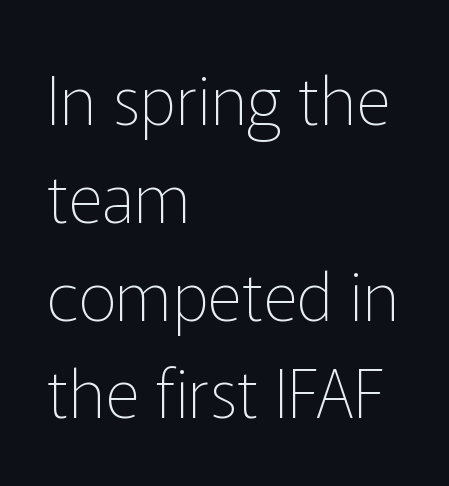
{"serif": "no", "italic": "no", "bold": "no", "weight": "thin", "width": "normal", "stroke_contrast": "low", "x_height": "medium", "monospaced": "no", "underline": "no", "align": "left", "line_spacing": "normal", "line_spacing_ratio": 1.46, "letter_spacing": "normal", "letter_spacing_em": 0.0, "glyph_px": 67}
